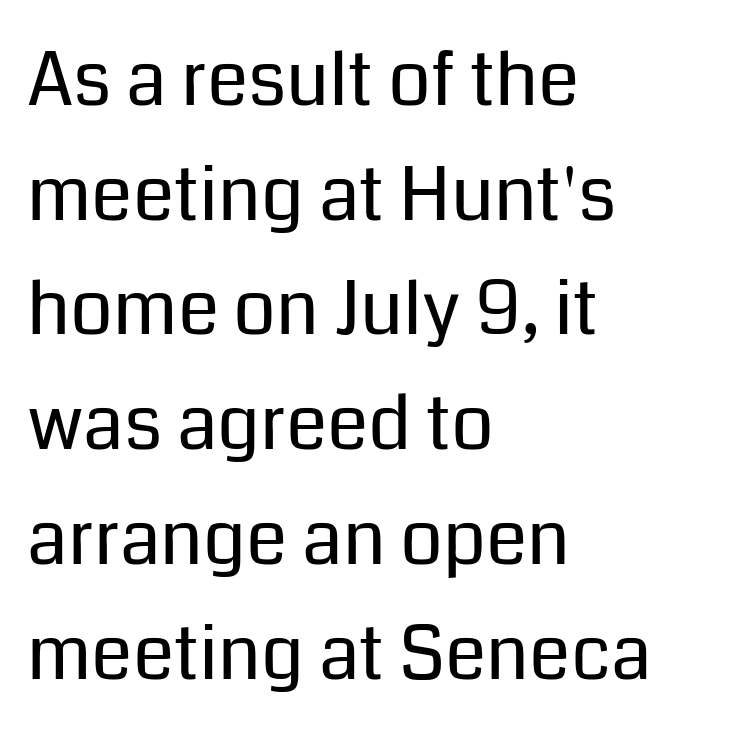
The image shows 75 px regular-weight sans-serif type, upright; set left-aligned, normal line spacing (1.53x), normal letter spacing, not underlined; low stroke contrast and a medium x-height.
